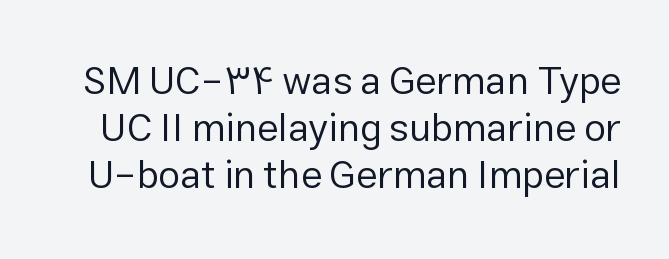
The image shows 39 px regular-weight sans-serif type, upright; set line spacing 1.2x, normal letter spacing, not underlined; low stroke contrast and a medium x-height.
